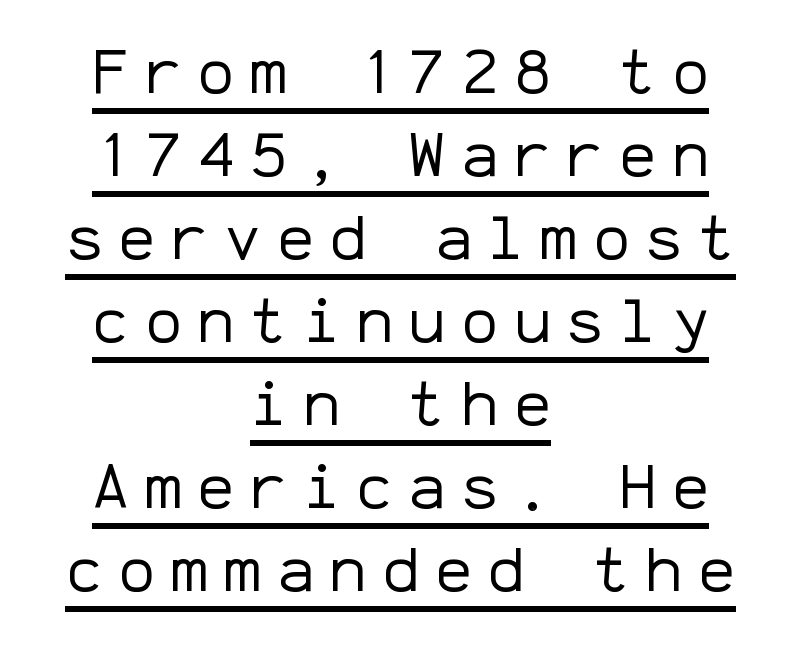
{"serif": "no", "italic": "no", "bold": "no", "weight": "regular", "width": "normal", "stroke_contrast": "low", "x_height": "medium", "monospaced": "yes", "underline": "yes", "align": "center", "line_spacing": "normal", "line_spacing_ratio": 1.34, "letter_spacing": "wide", "letter_spacing_em": 0.25, "glyph_px": 62}
